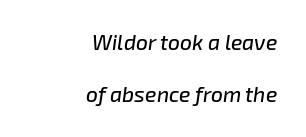
The image shows 21 px text type, italic (leaning right); set right-aligned, loose line spacing (2.49x), normal letter spacing, not underlined.
